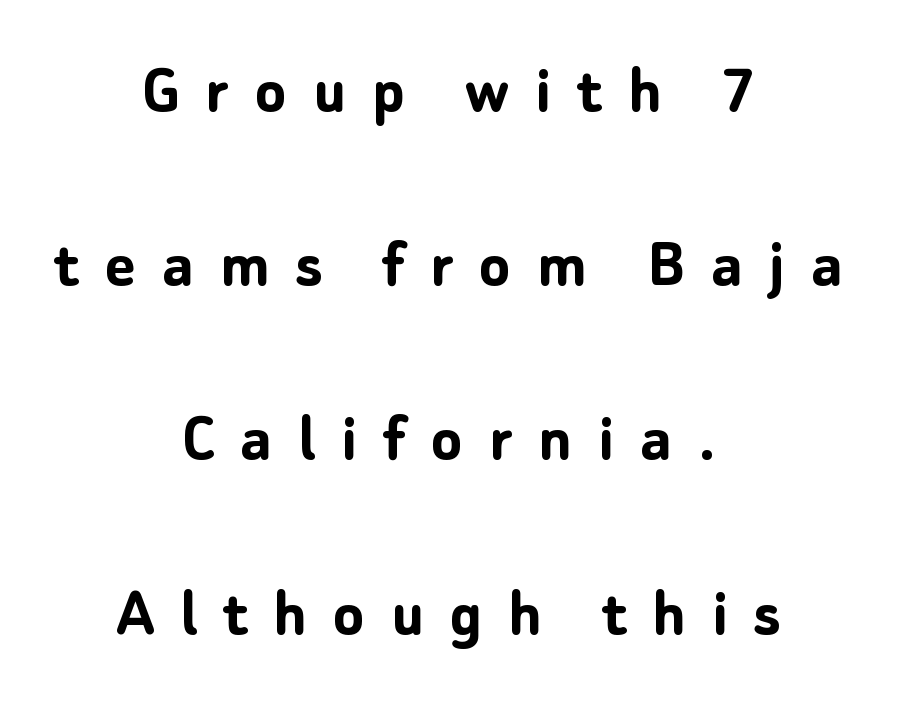
Is this a fixed-width face? No — the glyphs have proportional, varying widths. The space beneath each line is pristine and unruled. This rendering employs a face without finishing strokes, i.e., a sans-serif. The glyphs have the mass of a bold cut. Notice how the passage keeps no hard edge, just a central spine.
